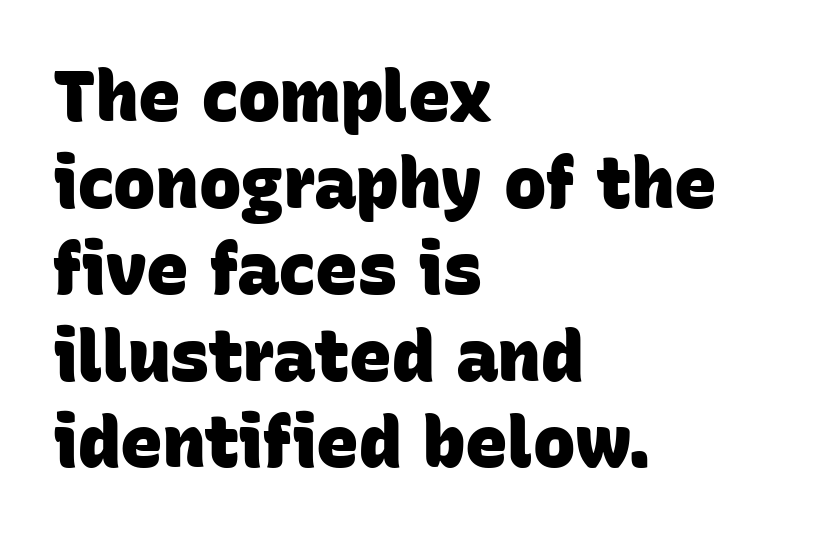
Does the type have serifs? No, each stem ends abruptly. Leftover space on each line is placed entirely after the last word. Descenders hang freely into open space. Typographic density is high because the face is bold. Here the designer chose a conventional face with non-uniform glyph widths. Tracking value appears to be zero — textbook default spacing.
